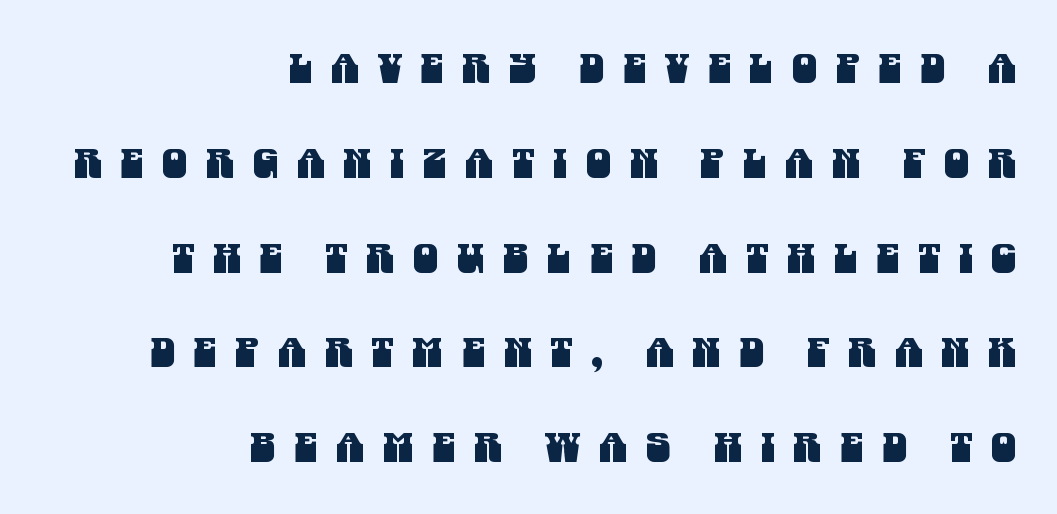
{"serif": "no", "width": "condensed", "stroke_contrast": "medium", "x_height": "large", "monospaced": "no", "underline": "no", "align": "right", "line_spacing": "loose", "line_spacing_ratio": 2.37, "letter_spacing": "wide", "letter_spacing_em": 0.47, "glyph_px": 40}
